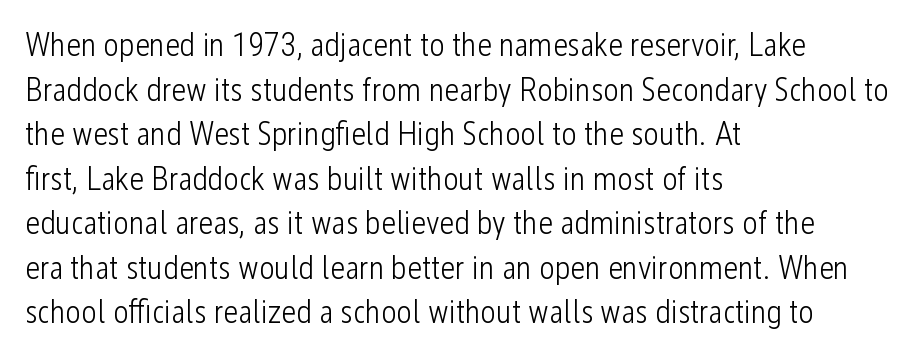
Q: Is the text bold? A: No.
Q: Is the text italic (slanted)? A: No, it is upright.
Q: Is the typeface a serif or a sans-serif typeface? A: Sans-serif.
Q: Is the text underlined? A: No.
Q: How is the paragraph aligned? A: Left-aligned.
Q: Is the spacing between letters normal or unusually wide? A: Normal.
Q: Is the spacing between lines tight, normal or loose? A: Normal.
Q: Width (condensed, normal, or wide)? A: Condensed.
Q: Stroke contrast? A: Low.
Q: x-height? A: Medium.
Q: Monospaced? A: No.
